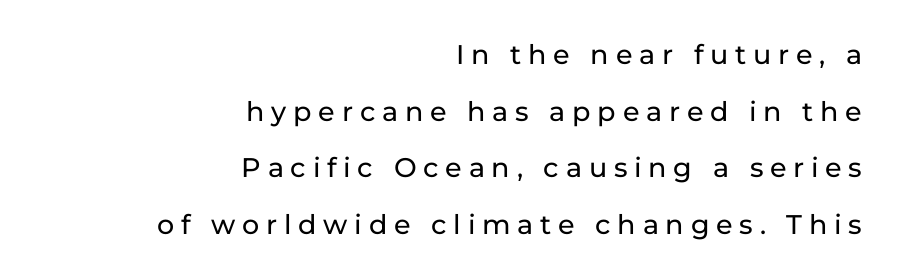
Q: Is the text italic (slanted)? A: No, it is upright.
Q: Is the text underlined? A: No.
Q: How is the paragraph aligned? A: Right-aligned.
Q: Is the spacing between letters normal or unusually wide? A: Unusually wide.
Q: Is the spacing between lines tight, normal or loose? A: Loose.
